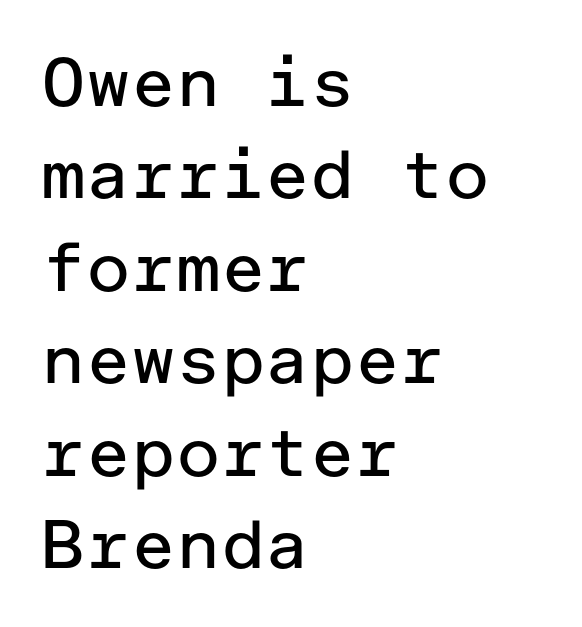
A classic flush-left, rag-right setting is used for this passage. Style check: upright. If you measured baseline to baseline, you'd find a middling distance. A clean baseline with only descenders dipping below it. Tracking value appears to be zero — textbook default spacing. I'd call this a sans setting — the letters go barefoot.
